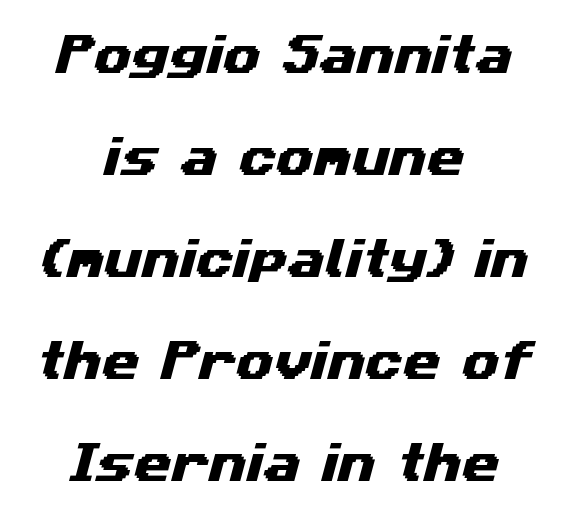
{"serif": "no", "width": "wide", "stroke_contrast": "medium", "x_height": "medium", "monospaced": "no", "underline": "no", "align": "center", "line_spacing": "loose", "line_spacing_ratio": 2.37, "letter_spacing": "normal", "letter_spacing_em": 0.0, "glyph_px": 43}
